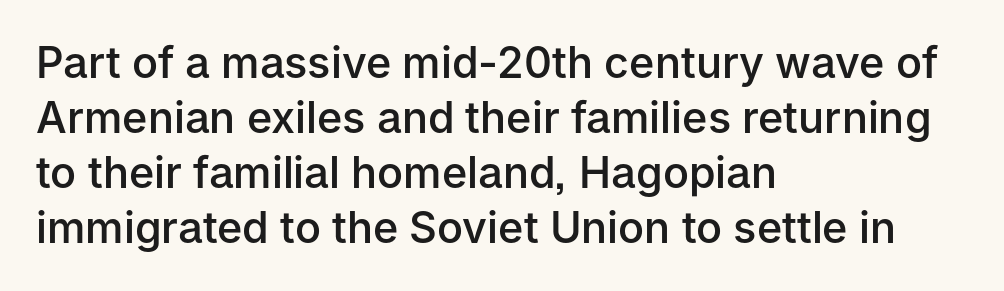
The image shows 43 px semibold sans-serif type, upright; set left-aligned, normal line spacing (1.28x), normal letter spacing, not underlined; low stroke contrast and a medium x-height.
